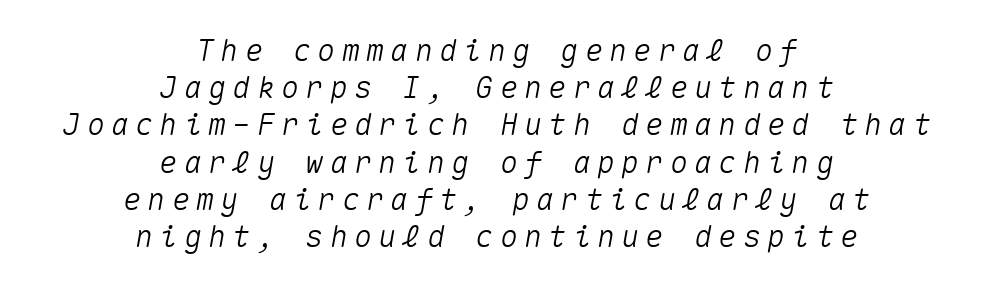
Q: Is the text italic (slanted)? A: Yes, it leans right by about 10 degrees.
Q: Is the text underlined? A: No.
Q: How is the paragraph aligned? A: Centered.
Q: Is the spacing between letters normal or unusually wide? A: Unusually wide.
Q: Width (condensed, normal, or wide)? A: Normal.
Q: Stroke contrast? A: Medium.
Q: x-height? A: Medium.
Q: Monospaced? A: Yes.
